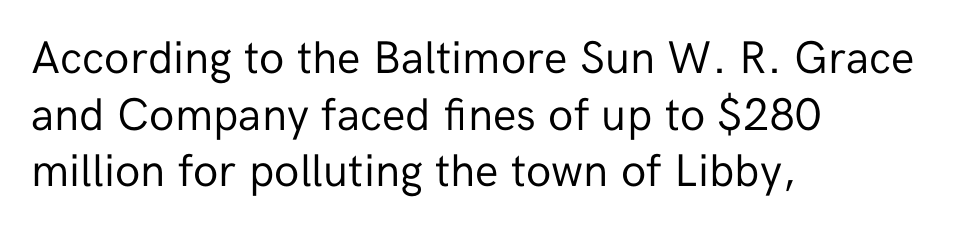
{"serif": "no", "italic": "no", "bold": "no", "weight": "regular", "width": "normal", "stroke_contrast": "low", "x_height": "medium", "monospaced": "no", "underline": "no", "align": "left", "line_spacing_ratio": 1.23, "letter_spacing": "normal", "letter_spacing_em": 0.0, "glyph_px": 46}
